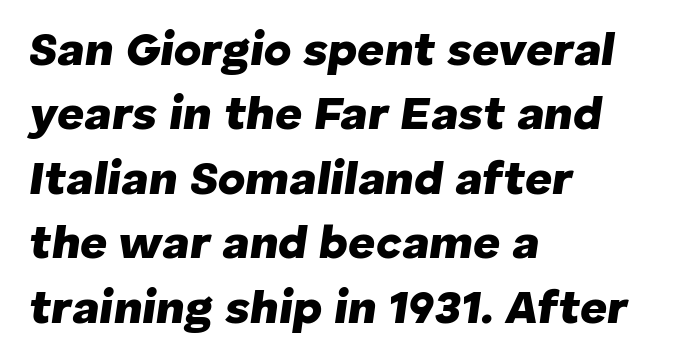
{"italic": "yes", "lean": "right", "slant_degrees": 8, "bold": "yes", "weight": "heavy", "width": "normal", "stroke_contrast": "low", "x_height": "medium", "monospaced": "no", "underline": "no", "align": "left", "line_spacing": "normal", "line_spacing_ratio": 1.37, "letter_spacing": "normal", "letter_spacing_em": 0.0, "glyph_px": 47}
